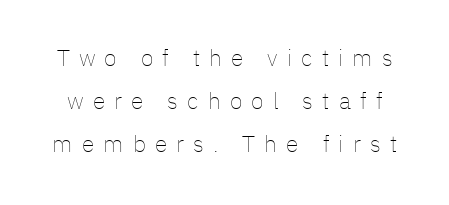
{"italic": "no", "bold": "no", "underline": "no", "line_spacing_ratio": 1.86, "letter_spacing": "wide", "letter_spacing_em": 0.4, "glyph_px": 23}
